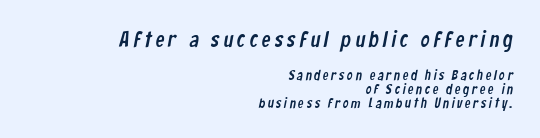
The image shows 22 px text type; set right-aligned, tight line spacing (1.0x), not underlined; the first (top) block is 1.57x larger.
